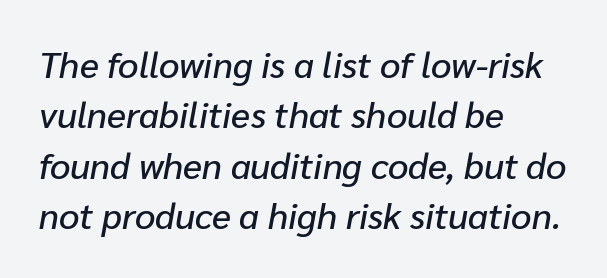
Q: Is the text italic (slanted)? A: Yes, it leans right by about 10 degrees.
Q: Is the text underlined? A: No.
Q: How is the paragraph aligned? A: Left-aligned.
Q: Is the spacing between letters normal or unusually wide? A: Normal.
Q: Is the spacing between lines tight, normal or loose? A: Normal.
Q: Width (condensed, normal, or wide)? A: Normal.
Q: Stroke contrast? A: Low.
Q: x-height? A: Medium.
Q: Monospaced? A: No.
